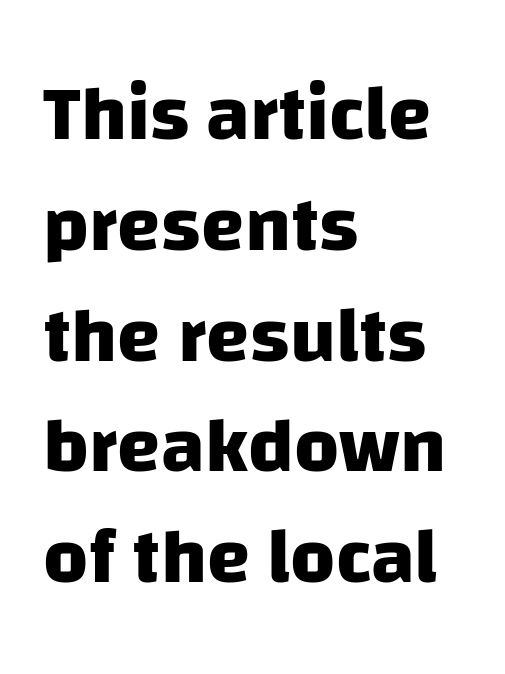
Q: Is the text bold? A: Yes.
Q: Is the typeface a serif or a sans-serif typeface? A: Sans-serif.
Q: Is the text underlined? A: No.
Q: How is the paragraph aligned? A: Left-aligned.
Q: Is the spacing between letters normal or unusually wide? A: Normal.
Q: Is the spacing between lines tight, normal or loose? A: Normal.
Q: Width (condensed, normal, or wide)? A: Normal.
Q: Stroke contrast? A: Low.
Q: x-height? A: Large.
Q: Monospaced? A: No.
